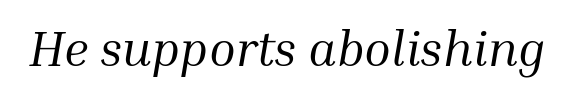
The image shows 49 px regular-weight serif type, italic (leaning right); set normal letter spacing, not underlined; medium stroke contrast and a medium x-height.
